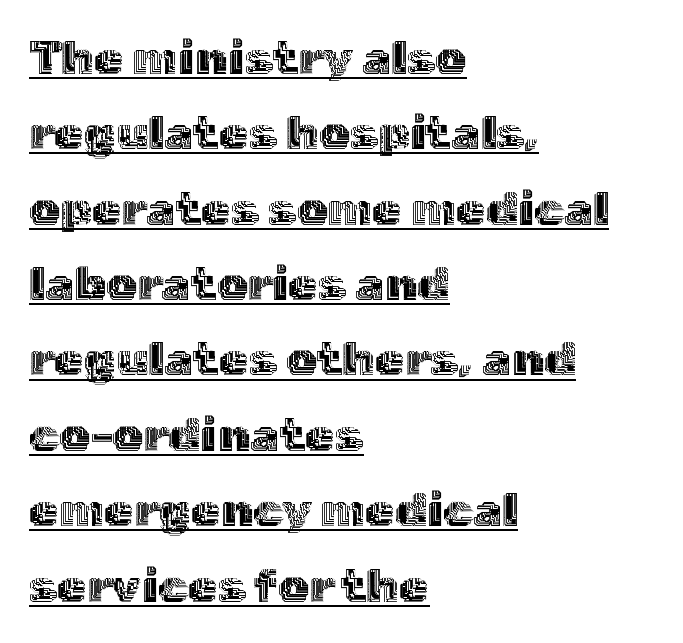
Each line starts at the same left margin while the right side varies. This sample carries an underscore along the baseline area. Every character sits straight up, as roman type does. The vertical gap from one line to the next is medium. Compared with typical body copy, the letter spacing here is the same.
